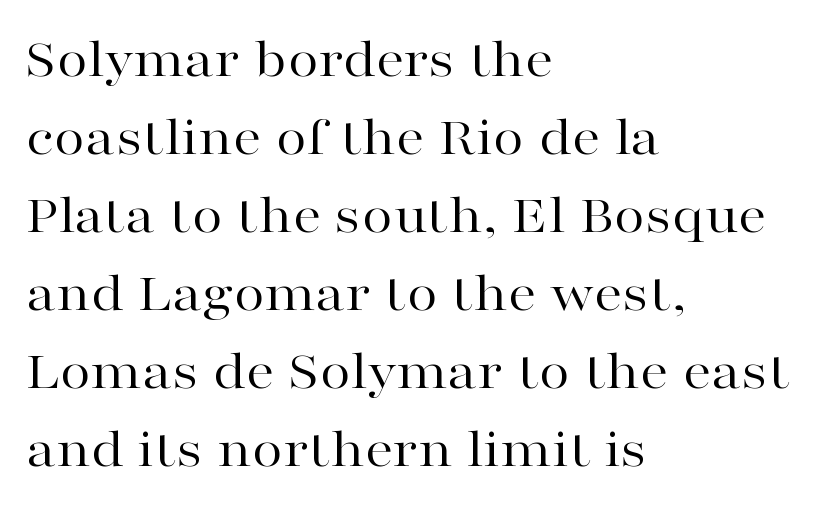
Leading matches the norm, producing a regular column. The characters are drawn with everyday or finer stroke widths. I'd call this a serif setting — the letters wear small feet. Proportional: the letters do not fall into vertical columns.
